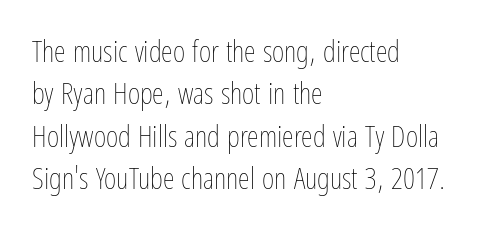
The image shows 30 px thin, condensed type, upright; set left-aligned, normal line spacing (1.41x), normal letter spacing, not underlined; low stroke contrast and a medium x-height.
